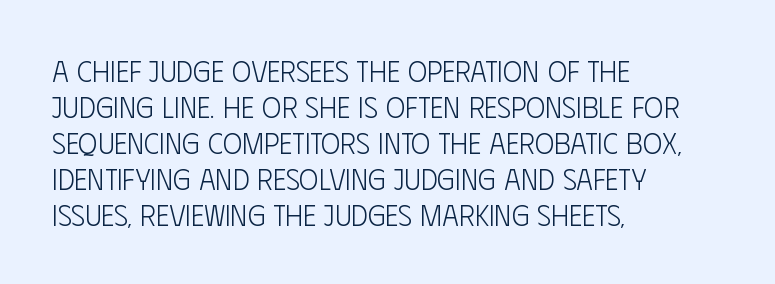
The image shows 29 px light, condensed sans-serif type, upright; set left-aligned, line spacing 1.24x, normal letter spacing, not underlined; low stroke contrast and a large x-height.
